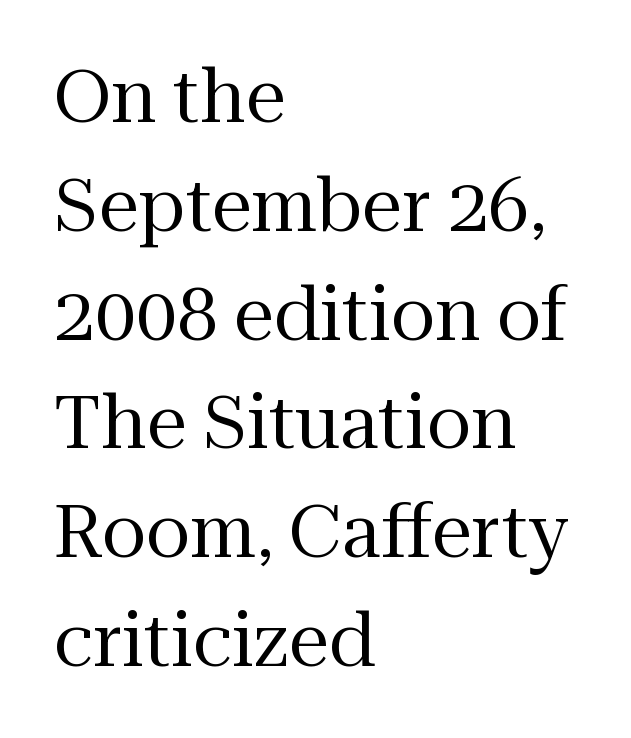
{"serif": "yes", "italic": "no", "bold": "no", "weight": "regular", "width": "normal", "stroke_contrast": "medium", "x_height": "medium", "monospaced": "no", "underline": "no", "align": "left", "line_spacing": "normal", "line_spacing_ratio": 1.49, "letter_spacing": "normal", "letter_spacing_em": 0.0, "glyph_px": 73}
